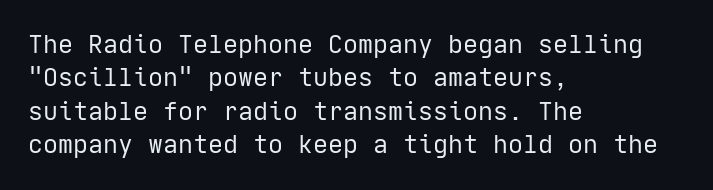
The image shows 25 px text type, upright; set left-aligned, normal line spacing (1.34x), normal letter spacing, not underlined.
